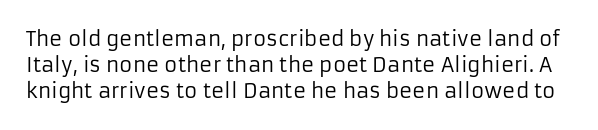
The image shows 20 px text type, upright; set normal line spacing (1.29x), normal letter spacing, not underlined.
